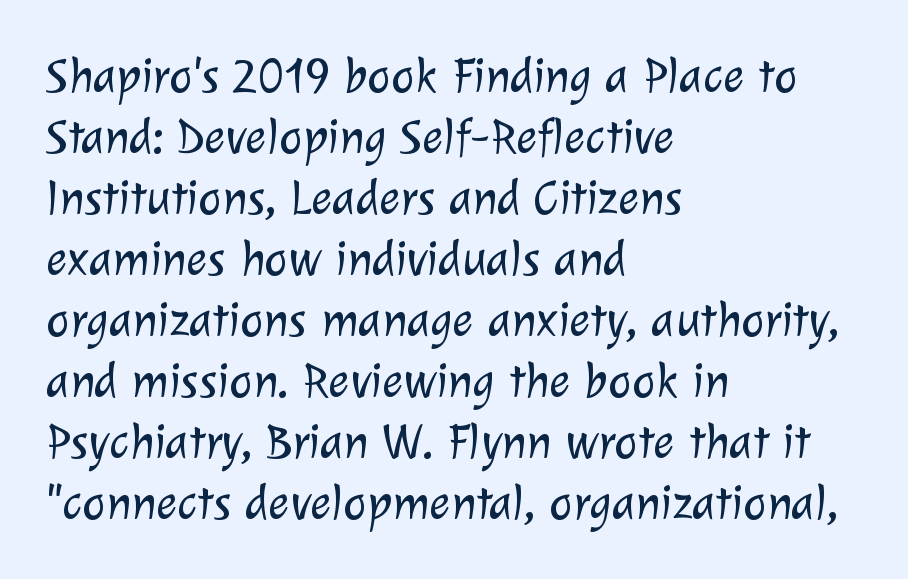
The image shows 50 px light sans-serif type; set left-aligned, line spacing 1.22x, normal letter spacing, not underlined; low stroke contrast and a medium x-height.
